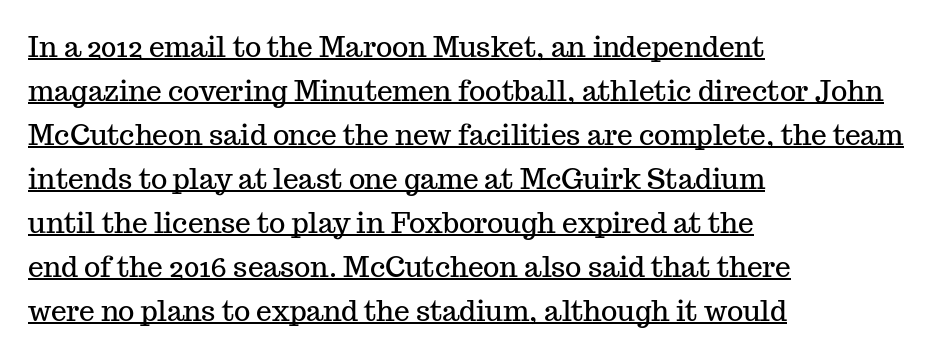
{"serif": "yes", "italic": "no", "width": "normal", "stroke_contrast": "medium", "x_height": "medium", "monospaced": "no", "underline": "yes", "align": "left", "line_spacing": "normal", "line_spacing_ratio": 1.57, "letter_spacing": "normal", "letter_spacing_em": 0.0, "glyph_px": 28}
